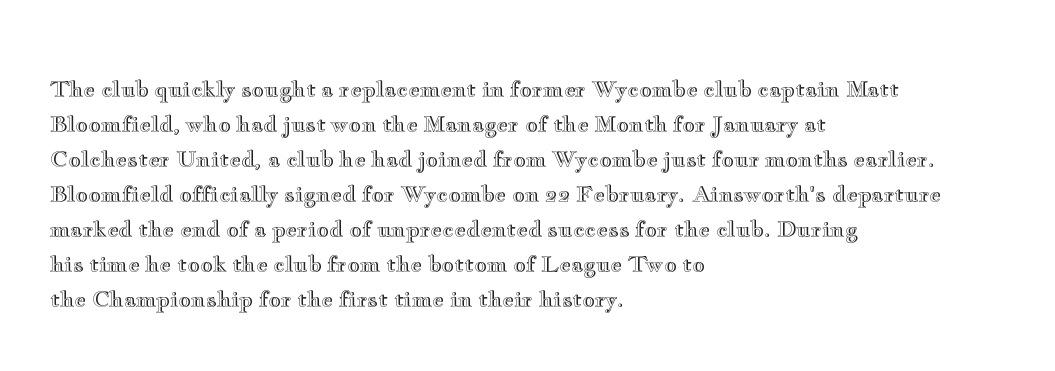
The image shows 22 px text type, upright; set left-aligned, normal line spacing (1.59x), normal letter spacing, not underlined.
